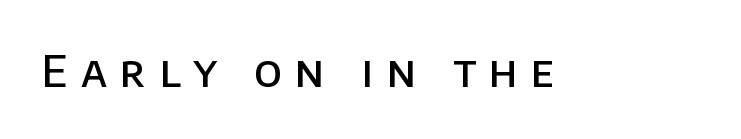
The image shows 43 px semibold sans-serif type, upright; set unusually wide letter spacing (+0.31 em), not underlined; low stroke contrast and a large x-height.
